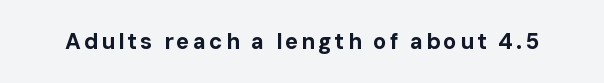
The image shows 22 px bold type, upright; set not underlined.
